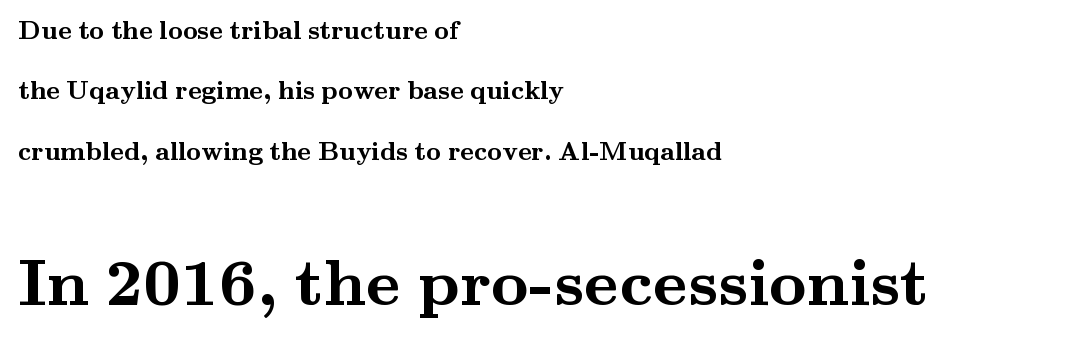
Serif or sans? Serif — the stroke terminals have little feet. Emphasis by weight is at full strength: bold. Characters follow at the spacing the type designer built in. Character size in the trailing block exceeds that of the leading block. Regarding leading, the lines here are spaced well apart.
